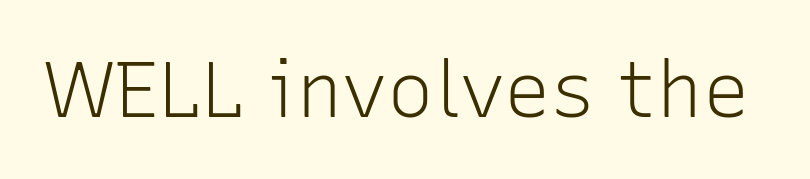
The font family rendered here belongs to the sans-serif group. Every stem runs plumb, perpendicular to the baseline. The letters advance in unequal steps, a hallmark of proportional type. The typeface has the unassuming heft of standard copy or less. Tracking value appears to be zero — textbook default spacing. The zone under the glyphs is completely vacant.
